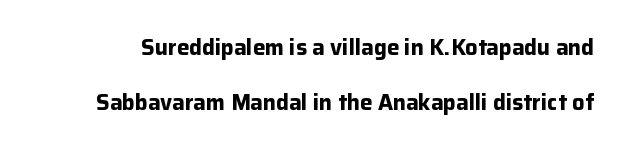
Q: Is the text bold? A: Yes.
Q: Is the text italic (slanted)? A: No, it is upright.
Q: Is the text underlined? A: No.
Q: Is the spacing between letters normal or unusually wide? A: Normal.
Q: Is the spacing between lines tight, normal or loose? A: Loose.
